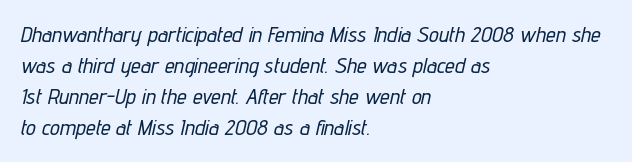
Honestly, there is no underline to notice here at all. The rendering applies a slant to the glyphs. This block has exactly the height ordinary leading produces. The tracking reads as untouched default to a designer's eye.
